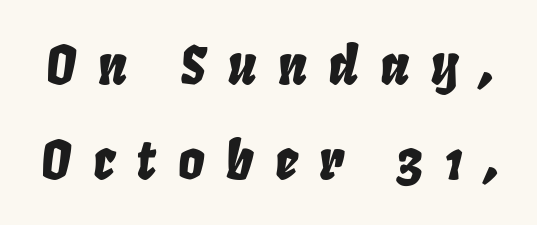
Q: Is the text italic (slanted)? A: Yes, it leans right by about 8 degrees.
Q: Is the text underlined? A: No.
Q: Is the spacing between letters normal or unusually wide? A: Unusually wide.
Q: Width (condensed, normal, or wide)? A: Condensed.
Q: Stroke contrast? A: Low.
Q: x-height? A: Large.
Q: Monospaced? A: No.
